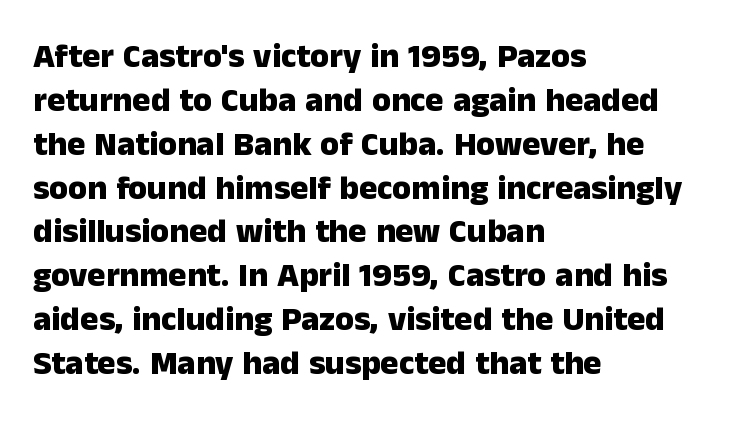
{"serif": "no", "italic": "no", "bold": "yes", "weight": "heavy", "width": "normal", "stroke_contrast": "low", "x_height": "medium", "monospaced": "no", "underline": "no", "align": "left", "line_spacing": "normal", "line_spacing_ratio": 1.29, "letter_spacing": "normal", "letter_spacing_em": 0.0, "glyph_px": 34}
